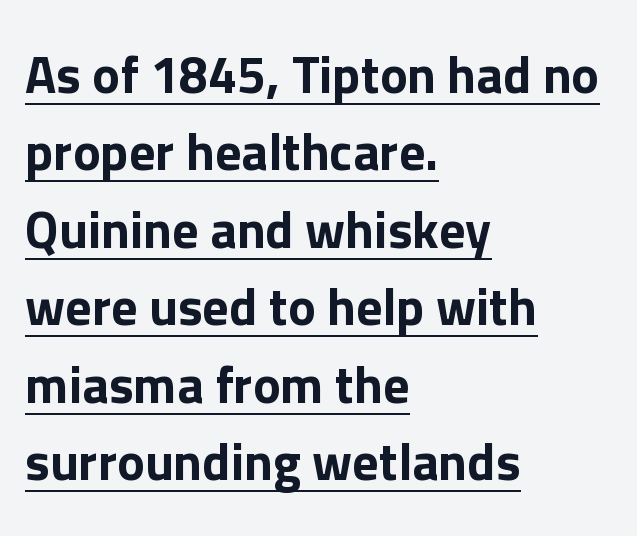
Q: Is the text italic (slanted)? A: No, it is upright.
Q: Is the typeface a serif or a sans-serif typeface? A: Sans-serif.
Q: Is the text underlined? A: Yes.
Q: How is the paragraph aligned? A: Left-aligned.
Q: Is the spacing between letters normal or unusually wide? A: Normal.
Q: Is the spacing between lines tight, normal or loose? A: Normal.
Q: Width (condensed, normal, or wide)? A: Normal.
Q: Stroke contrast? A: Low.
Q: x-height? A: Medium.
Q: Monospaced? A: No.
